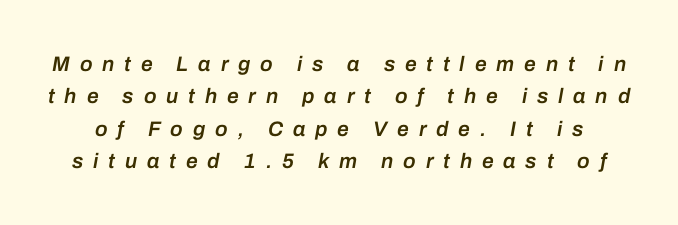
Q: Is the text bold? A: Semi-bold.
Q: Is the text italic (slanted)? A: Yes, it leans right by about 10 degrees.
Q: Is the text underlined? A: No.
Q: Is the spacing between letters normal or unusually wide? A: Unusually wide.
Q: Is the spacing between lines tight, normal or loose? A: Normal.
